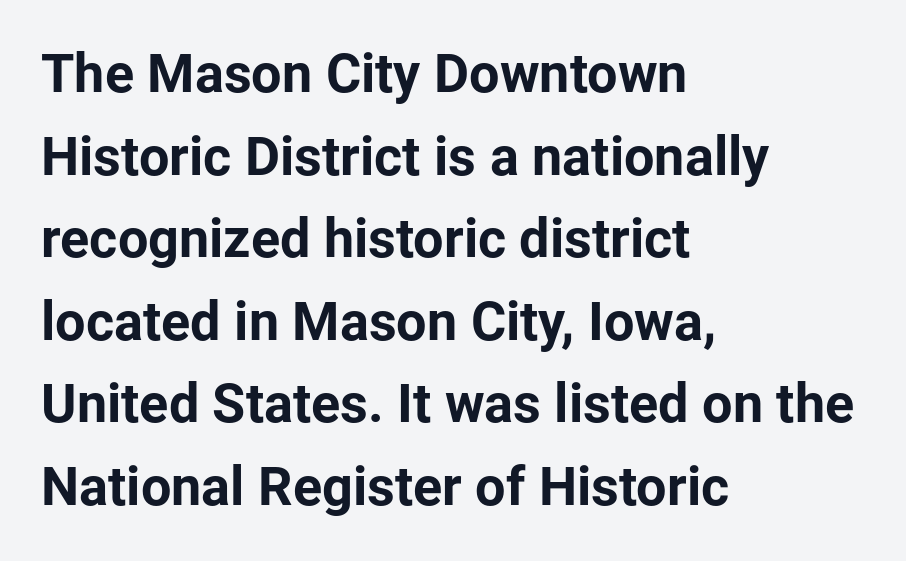
{"serif": "no", "italic": "no", "bold": "yes", "weight": "bold", "width": "normal", "stroke_contrast": "low", "x_height": "medium", "monospaced": "no", "underline": "no", "align": "left", "line_spacing": "normal", "line_spacing_ratio": 1.53, "letter_spacing": "normal", "letter_spacing_em": 0.0, "glyph_px": 54}
